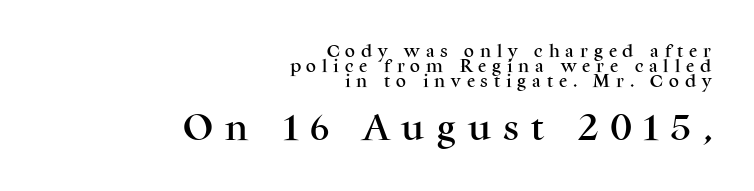
Q: Is the text italic (slanted)? A: No, it is upright.
Q: Is the typeface a serif or a sans-serif typeface? A: Serif.
Q: Is the text underlined? A: No.
Q: How is the paragraph aligned? A: Right-aligned.
Q: Is the spacing between letters normal or unusually wide? A: Unusually wide.
Q: Is the spacing between lines tight, normal or loose? A: Tight.
Q: Which block of text is set in a larger size, the first (top) or the second (bottom)? A: The second (bottom) one.
Q: Width (condensed, normal, or wide)? A: Normal.
Q: Stroke contrast? A: Medium.
Q: x-height? A: Medium.
Q: Monospaced? A: No.
